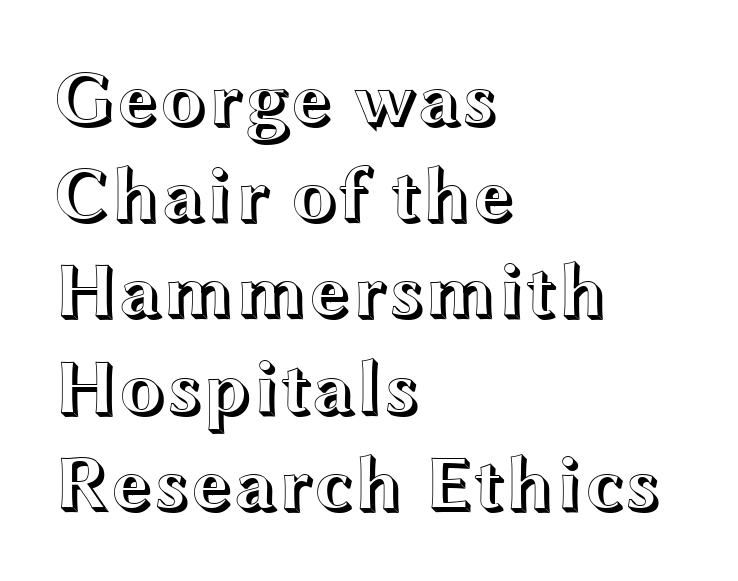
The image shows 77 px wide type, upright; set left-aligned, normal line spacing (1.25x), normal letter spacing, not underlined; a medium x-height.
